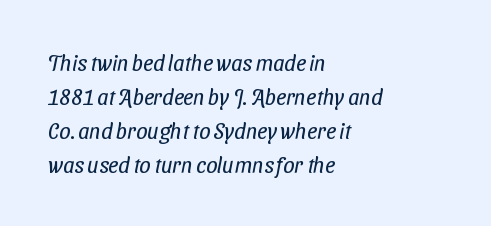
{"bold": "no", "underline": "no", "align": "left", "line_spacing": "normal", "line_spacing_ratio": 1.55, "letter_spacing": "normal", "letter_spacing_em": 0.0, "glyph_px": 22}
